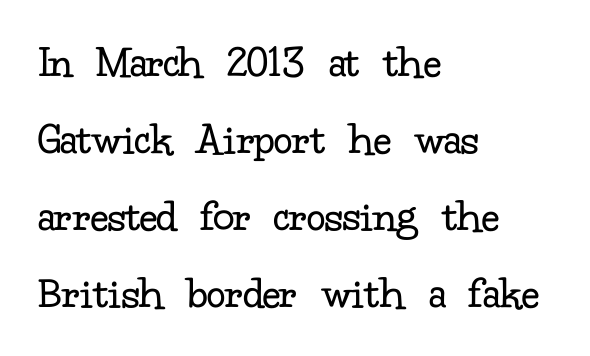
The block of text has a typical density, with ordinary space between rows. A quiet, ordinary-to-light weight characterises the typeface. You can tell it's not italic because the verticals are truly vertical. Spacing between characters is what you'd get straight out of the box. Each letter's strokes conclude with small projecting serifs. Check the space under the baseline: it is left empty.
